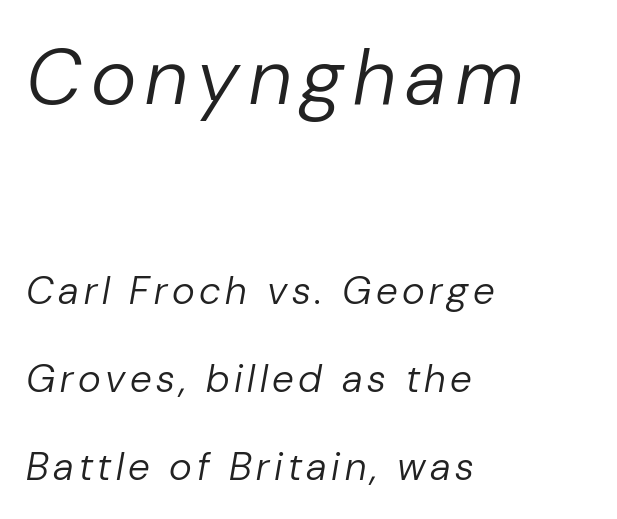
The image shows 78 px regular-weight type, italic (leaning right); set left-aligned, loose line spacing (2.26x), not underlined; the first (top) block is 2.0x larger; low stroke contrast and a medium x-height.
